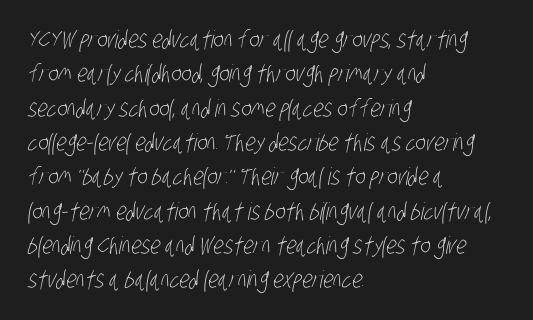
Underline: absent. These lines keep a tight, regular rhythm from letter to letter. Baseline-to-baseline distance is the conventional proportion of letter height. Which margin do the lines hug? The left one — the right edge is uneven. Bold? No — there's no thickening of the strokes.
